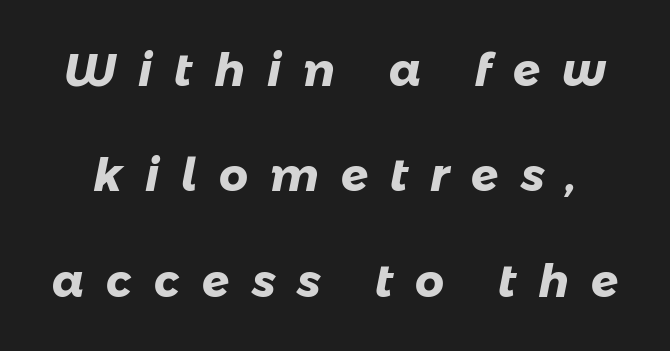
The image shows 45 px heavy sans-serif type; set loose line spacing (2.34x), unusually wide letter spacing (+0.49 em), not underlined; low stroke contrast and a medium x-height.
